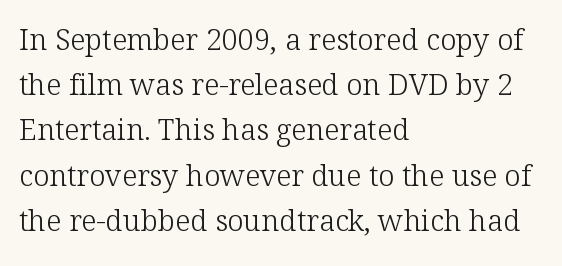
{"serif": "yes", "italic": "no", "bold": "no", "weight": "light", "width": "normal", "stroke_contrast": "low", "x_height": "medium", "monospaced": "no", "underline": "no", "align": "left", "line_spacing": "normal", "line_spacing_ratio": 1.56, "letter_spacing": "normal", "letter_spacing_em": 0.0, "glyph_px": 29}
